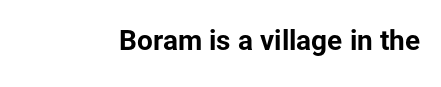
The image shows 28 px bold sans-serif type, upright; set normal letter spacing, not underlined; low stroke contrast and a medium x-height.
